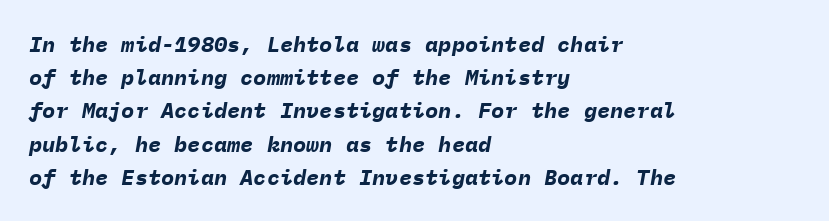
Q: Is the text bold? A: Yes.
Q: Is the text italic (slanted)? A: Yes, it leans right by about 9 degrees.
Q: Is the text underlined? A: No.
Q: How is the paragraph aligned? A: Left-aligned.
Q: Is the spacing between letters normal or unusually wide? A: Normal.
Q: Is the spacing between lines tight, normal or loose? A: Normal.
